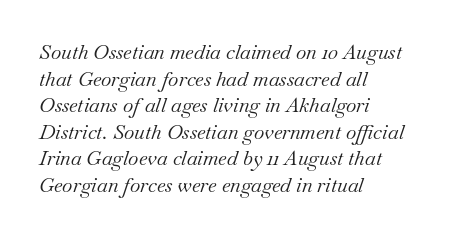
In terms of posture, this sample is oblique. Horizontally, the lines are justified to the leading edge only. Think standard paragraph weight, or any step lighter than that. One glance says typical: line gaps are just what's usual. The strip under each line holds only bare page.
